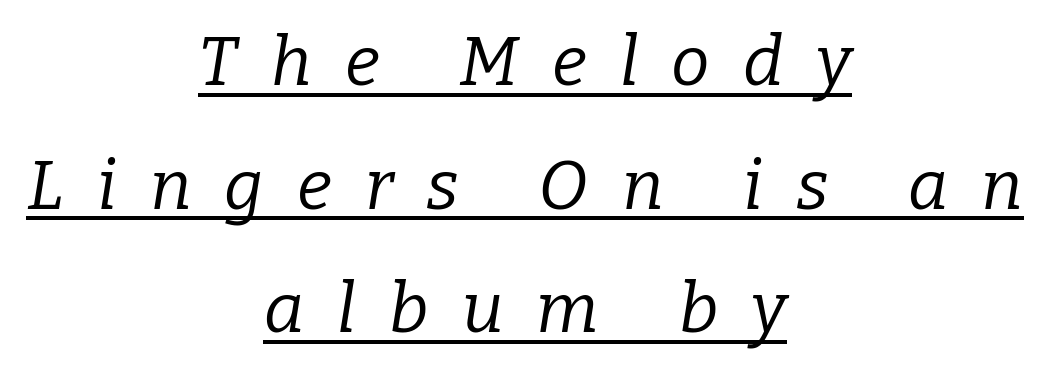
The image shows 69 px regular-weight serif type, italic (leaning right); set centered, line spacing 1.79x, unusually wide letter spacing (+0.48 em), underlined; low stroke contrast and a medium x-height.
